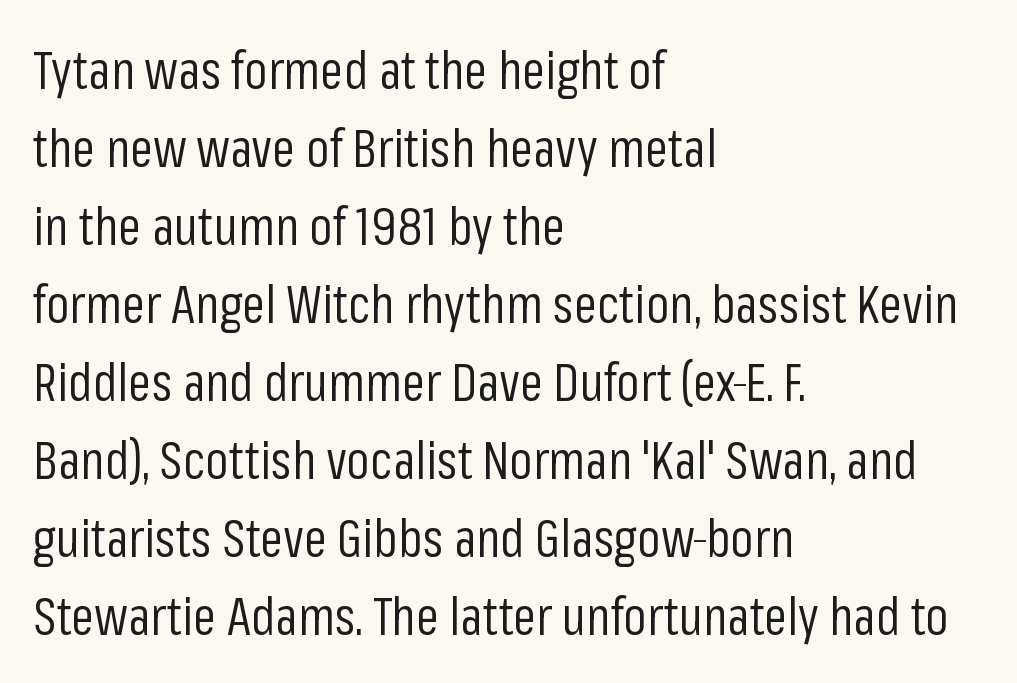
Upright lettering throughout. Students, observe: this is what conventionally led text looks like. Honestly, there is no underline to notice here at all. Every row of glyphs begins at an identical x-position on the left. The type family on display is of the sans-serif kind. The strokes carry an ordinary text weight at most.
